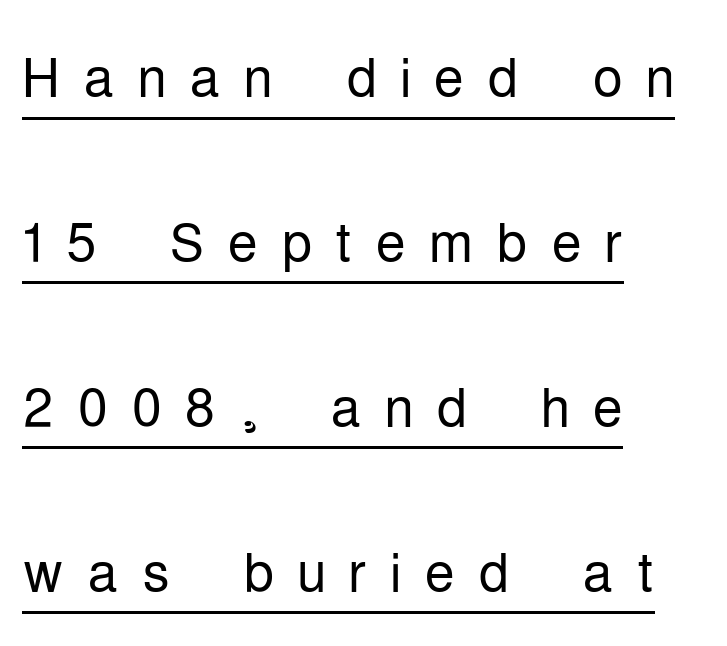
Looks like regular typesetting: each glyph gets only the width it needs. Quick note: not italic, upright. Somebody hit Ctrl+U on this one — the words are underlined. Horizontal alignment here is leftward, the default for most running prose. The strokes carry an ordinary text weight at most.
